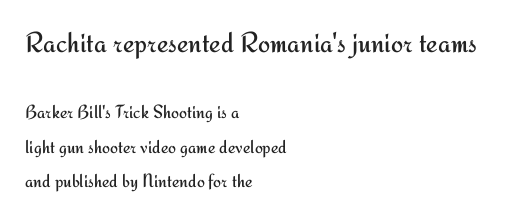
{"serif": "no", "italic": "no", "bold": "no", "weight": "regular", "width": "normal", "stroke_contrast": "medium", "x_height": "small", "monospaced": "no", "underline": "no", "align": "left", "line_spacing_ratio": 1.8, "letter_spacing": "normal", "letter_spacing_em": 0.0, "larger_block": "first", "size_ratio": 1.53, "glyph_px": 29}
